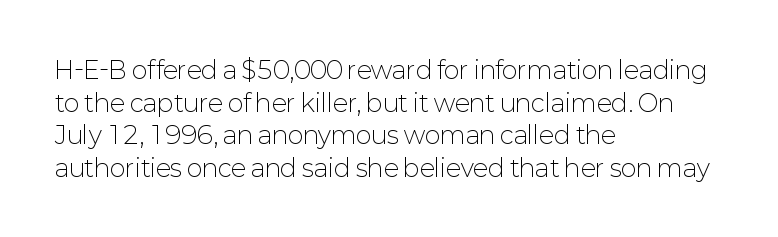
{"italic": "no", "bold": "no", "underline": "no", "align": "left", "line_spacing": "normal", "line_spacing_ratio": 1.36, "letter_spacing": "normal", "letter_spacing_em": 0.0, "glyph_px": 24}
